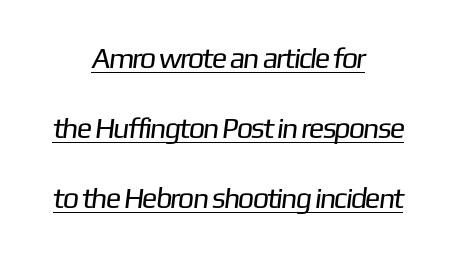
Nope, no serifs anywhere on these letters. The lines are quadded center. The lines are spread far apart with generous leading. Varying glyph widths throughout — classic text-font behaviour.
